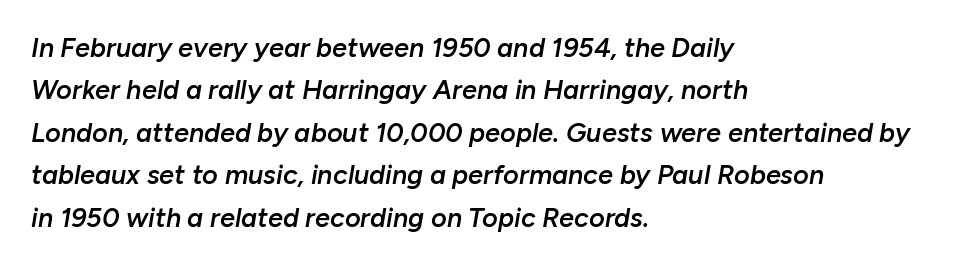
Q: Is the text bold? A: Semi-bold.
Q: Is the text italic (slanted)? A: Yes, it leans right by about 10 degrees.
Q: Is the text underlined? A: No.
Q: How is the paragraph aligned? A: Left-aligned.
Q: Is the spacing between letters normal or unusually wide? A: Normal.
Q: Is the spacing between lines tight, normal or loose? A: Normal.
